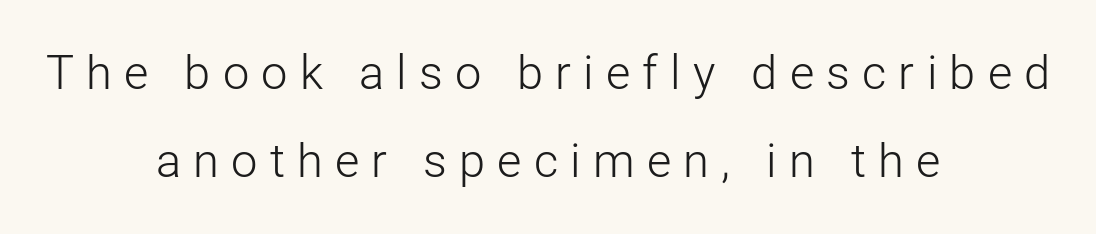
{"serif": "no", "italic": "no", "bold": "no", "weight": "light", "width": "normal", "stroke_contrast": "low", "x_height": "medium", "monospaced": "no", "underline": "no", "align": "center", "line_spacing_ratio": 1.87, "letter_spacing": "wide", "letter_spacing_em": 0.26, "glyph_px": 47}
